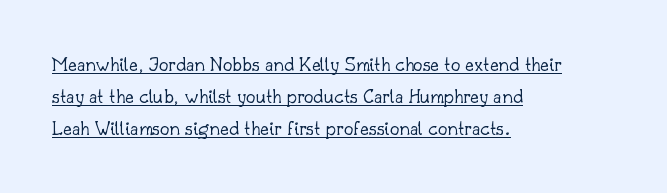
Q: Is the text bold? A: No.
Q: Is the text italic (slanted)? A: No, it is upright.
Q: Is the text underlined? A: Yes.
Q: How is the paragraph aligned? A: Left-aligned.
Q: Is the spacing between letters normal or unusually wide? A: Normal.
Q: Is the spacing between lines tight, normal or loose? A: Normal.
